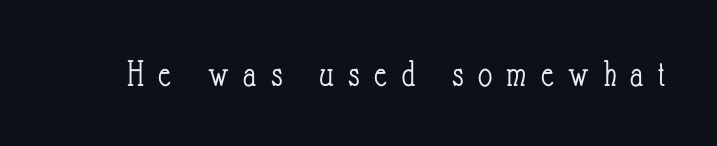
Q: Is the text bold? A: No.
Q: Is the text italic (slanted)? A: No, it is upright.
Q: Is the text underlined? A: No.
Q: Is the spacing between letters normal or unusually wide? A: Unusually wide.
Q: Width (condensed, normal, or wide)? A: Condensed.
Q: Stroke contrast? A: Low.
Q: x-height? A: Small.
Q: Monospaced? A: No.
